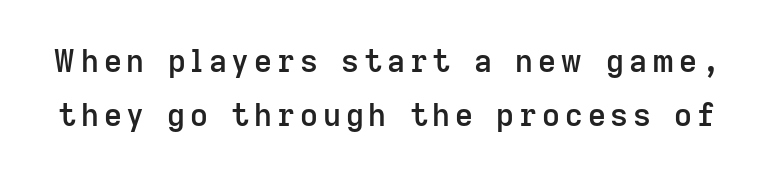
Q: Is the text bold? A: Semi-bold.
Q: Is the text italic (slanted)? A: No, it is upright.
Q: Is the typeface a serif or a sans-serif typeface? A: Sans-serif.
Q: Is the text underlined? A: No.
Q: Width (condensed, normal, or wide)? A: Normal.
Q: Stroke contrast? A: Low.
Q: x-height? A: Medium.
Q: Monospaced? A: No.
